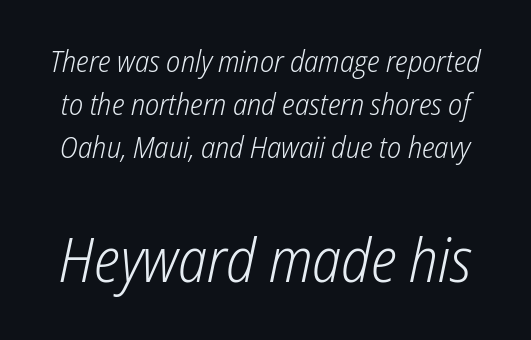
{"italic": "yes", "lean": "right", "slant_degrees": 12, "bold": "no", "weight": "light", "width": "condensed", "stroke_contrast": "low", "x_height": "medium", "monospaced": "no", "underline": "no", "line_spacing": "normal", "line_spacing_ratio": 1.43, "letter_spacing": "normal", "letter_spacing_em": 0.0, "larger_block": "second", "size_ratio": 2.03, "glyph_px": 61}
